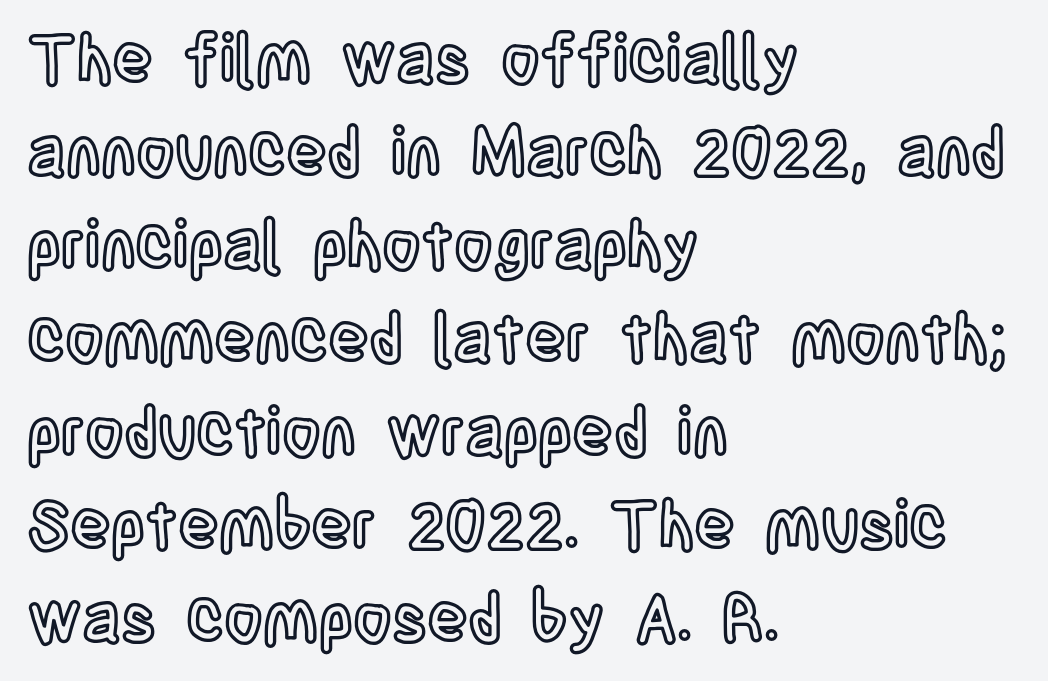
The rendering uses a moderate line-height, typical for paragraphs. Looks like regular typesetting: each glyph gets only the width it needs. In terms of letterspacing, this is plain default setting. Words float on clear page, feet unadorned. Italic: no, the glyphs are upright roman.
